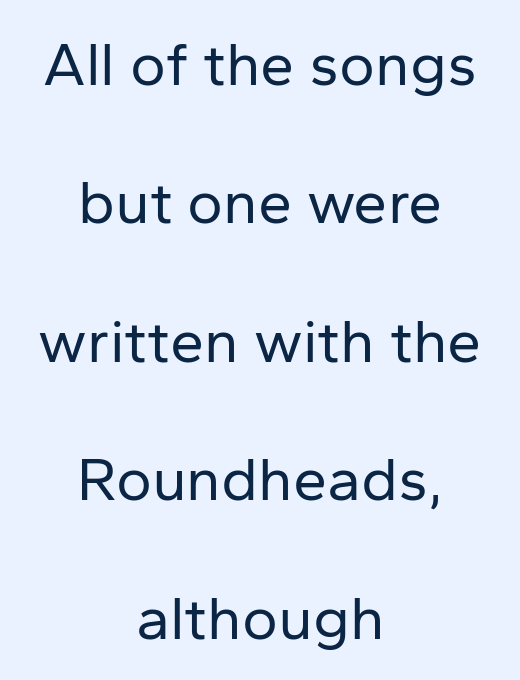
Every row of glyphs is offset so its center matches the block's center. Spacing verdict: proportional, widths tailored to each character. Is the stroke heavy? The answer is a plain regular-or-lighter. Horizontal bands of white between lines are thick stripes. Observe the absence of serifs on each vertical stroke in this sample.
